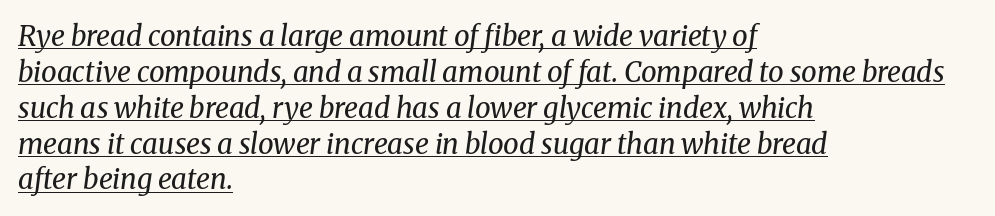
Weight: not bold — regular or lighter. Regular leading. Is the letter spacing exaggerated? No — it looks like the ordinary default. This is underlined copy, the kind a proofreader might mark for attention.
